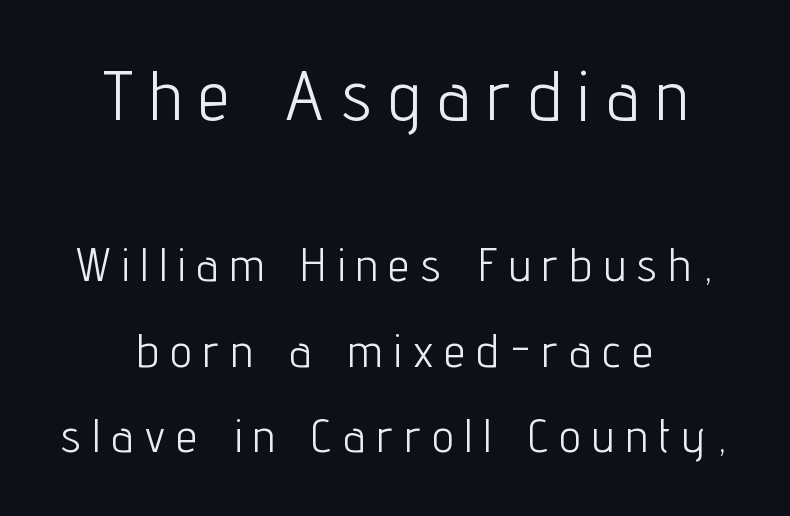
Q: Is the text bold? A: No.
Q: Is the text italic (slanted)? A: No, it is upright.
Q: Is the typeface a serif or a sans-serif typeface? A: Sans-serif.
Q: Is the text underlined? A: No.
Q: How is the paragraph aligned? A: Centered.
Q: Is the spacing between letters normal or unusually wide? A: Unusually wide.
Q: Which block of text is set in a larger size, the first (top) or the second (bottom)? A: The first (top) one.
Q: Width (condensed, normal, or wide)? A: Condensed.
Q: Stroke contrast? A: Low.
Q: x-height? A: Medium.
Q: Monospaced? A: No.
